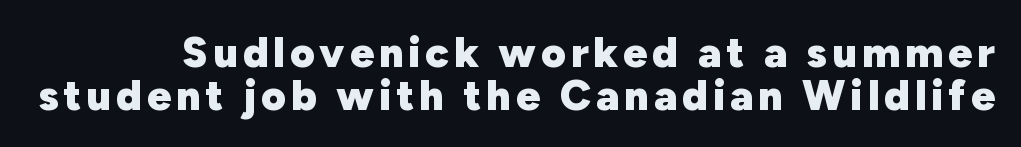
Compared with typical paragraphs, the rows here are closer together. Upright lettering throughout. Plenty of ink on the page — the face is bold. Each letter keeps its own natural width here, so spacing adapts to shape. This rendering employs a face without finishing strokes, i.e., a sans-serif. Any mark beneath the type? The region is blank.
